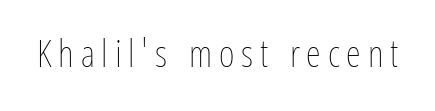
{"italic": "no", "bold": "no", "weight": "thin", "width": "condensed", "stroke_contrast": "low", "x_height": "medium", "monospaced": "no", "underline": "no", "glyph_px": 38}
